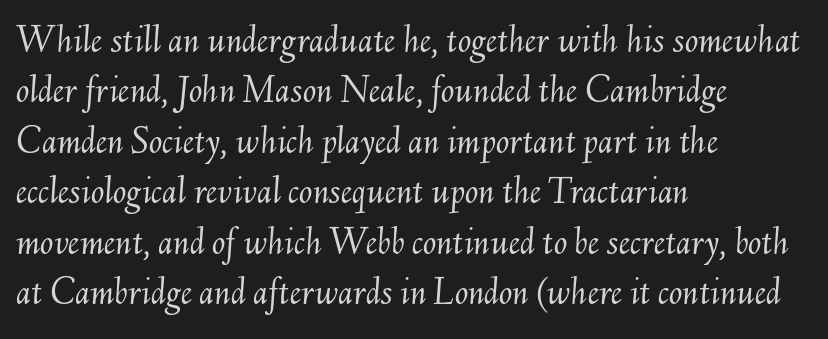
{"italic": "yes", "lean": "right", "slant_degrees": 6, "bold": "no", "weight": "light", "width": "normal", "stroke_contrast": "medium", "x_height": "small", "monospaced": "no", "underline": "no", "align": "left", "line_spacing": "normal", "line_spacing_ratio": 1.26, "letter_spacing": "normal", "letter_spacing_em": 0.0, "glyph_px": 40}
